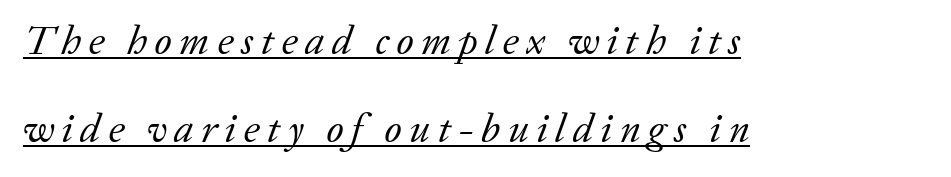
The image shows 41 px regular-weight serif type, italic (leaning right); set left-aligned, loose line spacing (2.15x), underlined; low stroke contrast and a medium x-height.
